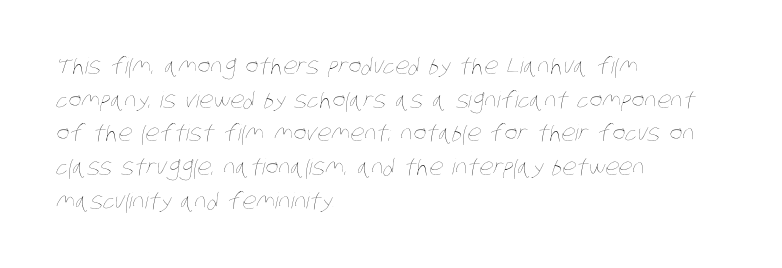
{"bold": "no", "underline": "no", "align": "left", "line_spacing": "normal", "line_spacing_ratio": 1.53, "letter_spacing": "normal", "letter_spacing_em": 0.0, "glyph_px": 22}
